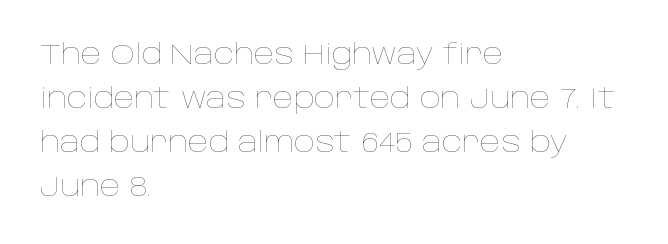
Q: Is the text bold? A: No.
Q: Is the text italic (slanted)? A: No, it is upright.
Q: Is the text underlined? A: No.
Q: How is the paragraph aligned? A: Left-aligned.
Q: Is the spacing between letters normal or unusually wide? A: Normal.
Q: Is the spacing between lines tight, normal or loose? A: Normal.
Q: Width (condensed, normal, or wide)? A: Normal.
Q: Stroke contrast? A: Low.
Q: x-height? A: Large.
Q: Monospaced? A: No.
